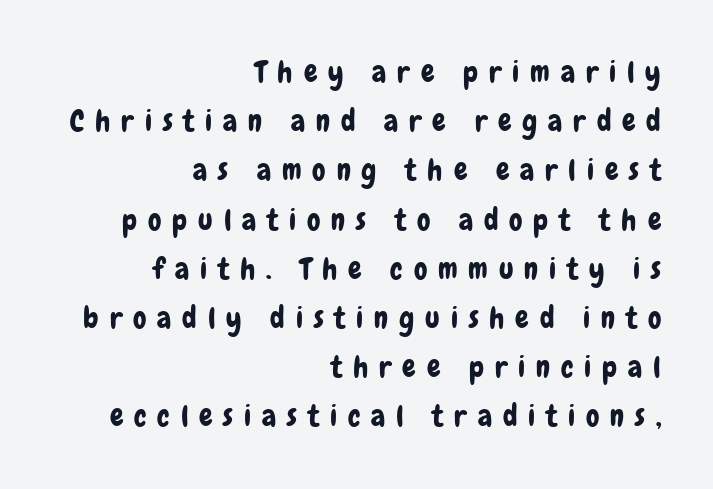
Q: Is the text italic (slanted)? A: No, it is upright.
Q: Is the typeface a serif or a sans-serif typeface? A: Sans-serif.
Q: Is the text underlined? A: No.
Q: How is the paragraph aligned? A: Right-aligned.
Q: Is the spacing between letters normal or unusually wide? A: Unusually wide.
Q: Is the spacing between lines tight, normal or loose? A: Normal.
Q: Width (condensed, normal, or wide)? A: Condensed.
Q: Stroke contrast? A: Low.
Q: x-height? A: Medium.
Q: Monospaced? A: No.
